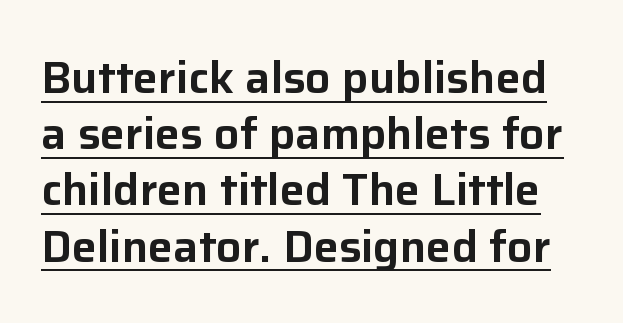
Quick note: interline space is typical. The axis of the letterforms is exactly vertical. The face used here is rendered with its standard letterfit. The letters advance in unequal steps, a hallmark of proportional type.
